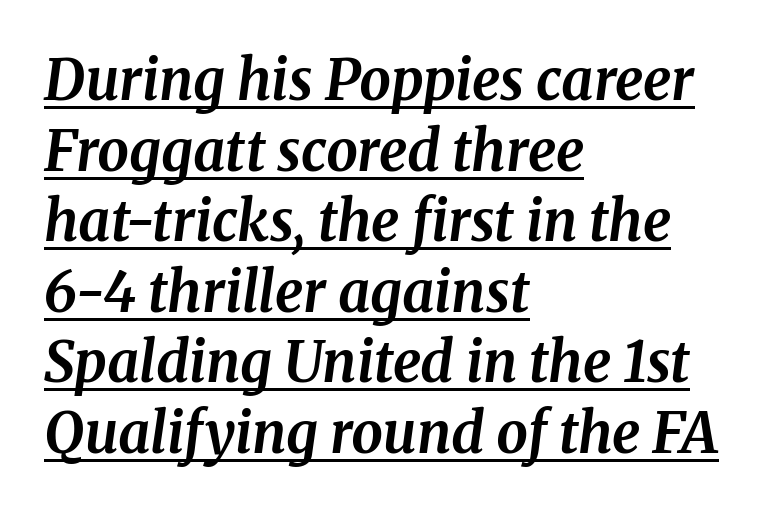
{"serif": "yes", "italic": "yes", "lean": "right", "slant_degrees": 8, "bold": "yes", "weight": "bold", "width": "normal", "stroke_contrast": "medium", "x_height": "medium", "monospaced": "no", "underline": "yes", "align": "left", "line_spacing": "normal", "line_spacing_ratio": 1.26, "letter_spacing": "normal", "letter_spacing_em": 0.0, "glyph_px": 56}
